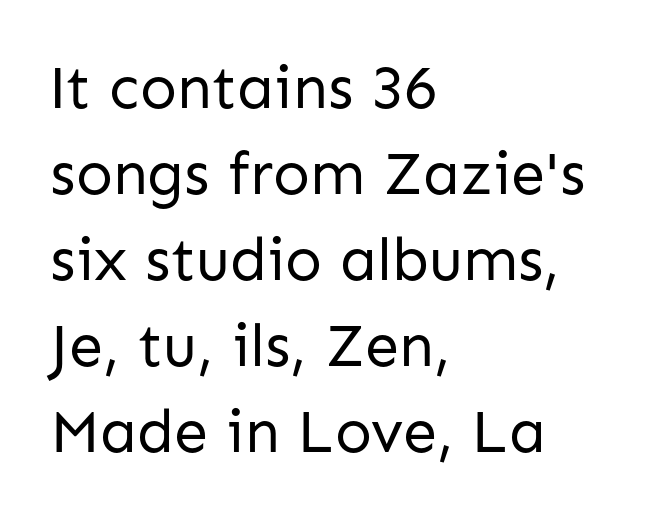
Q: Is the text bold? A: No.
Q: Is the text italic (slanted)? A: No, it is upright.
Q: Is the typeface a serif or a sans-serif typeface? A: Sans-serif.
Q: Is the text underlined? A: No.
Q: How is the paragraph aligned? A: Left-aligned.
Q: Is the spacing between letters normal or unusually wide? A: Normal.
Q: Is the spacing between lines tight, normal or loose? A: Normal.
Q: Width (condensed, normal, or wide)? A: Normal.
Q: Stroke contrast? A: Low.
Q: x-height? A: Medium.
Q: Monospaced? A: No.
